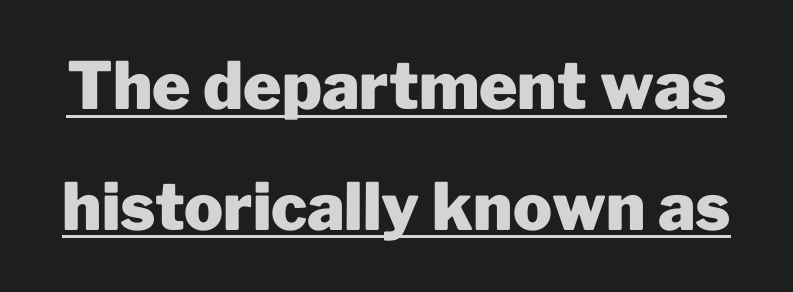
Q: Is the text bold? A: Yes.
Q: Is the text italic (slanted)? A: No, it is upright.
Q: Is the typeface a serif or a sans-serif typeface? A: Sans-serif.
Q: Is the text underlined? A: Yes.
Q: Is the spacing between letters normal or unusually wide? A: Normal.
Q: Width (condensed, normal, or wide)? A: Normal.
Q: Stroke contrast? A: Low.
Q: x-height? A: Medium.
Q: Monospaced? A: No.
